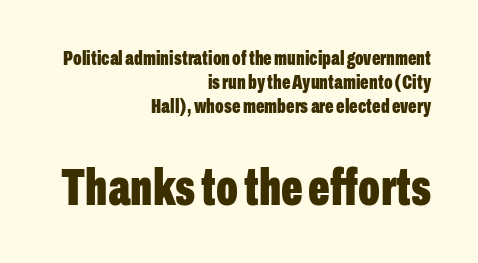
Think of a printed novel: that variable character pitch is what you see here. Descenders hang freely into open space. This layout puts the modest block above and the oversized block below. One-word summary of the alignment: right. In terms of posture, this sample is upright.
